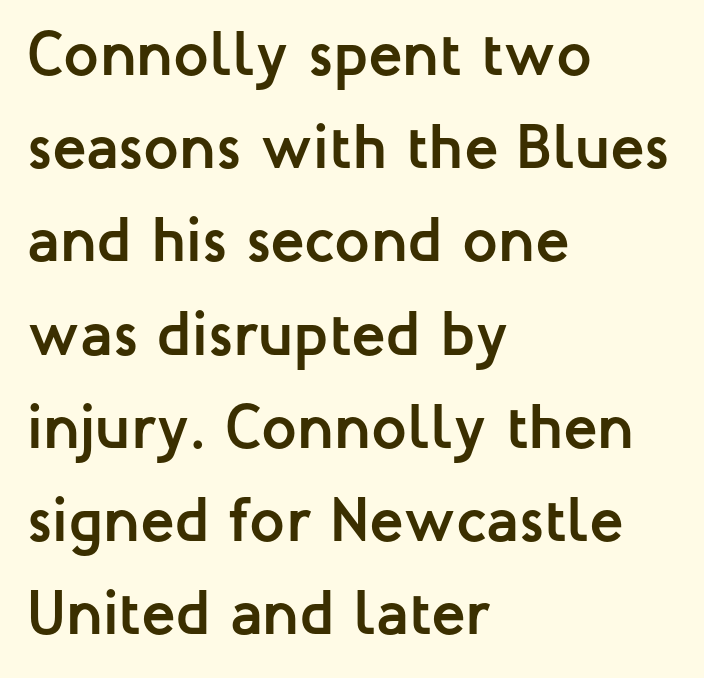
Q: Is the text bold? A: Yes.
Q: Is the text italic (slanted)? A: No, it is upright.
Q: Is the typeface a serif or a sans-serif typeface? A: Sans-serif.
Q: Is the text underlined? A: No.
Q: How is the paragraph aligned? A: Left-aligned.
Q: Is the spacing between letters normal or unusually wide? A: Normal.
Q: Is the spacing between lines tight, normal or loose? A: Normal.
Q: Width (condensed, normal, or wide)? A: Normal.
Q: Stroke contrast? A: Low.
Q: x-height? A: Medium.
Q: Monospaced? A: No.
